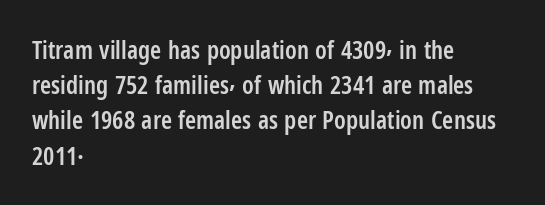
Heft: intermediate — a semibold. No word sits above an underline. Successive baselines arrive at the customary interval. Inter-character spacing is left at the font's built-in metrics. Reading down the block, your eye returns to a fixed left position each line. Italic? Not at all — the glyphs are vertical.
